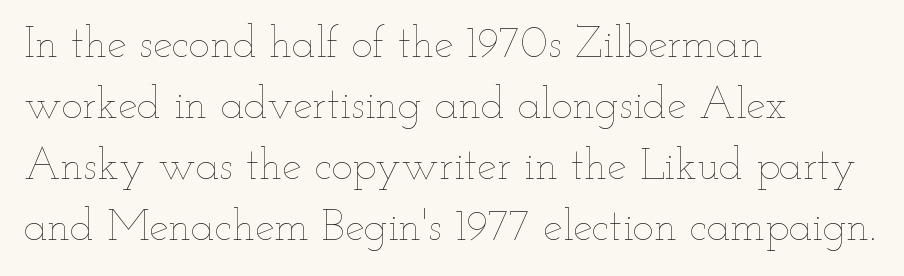
Q: Is the text bold? A: No.
Q: Is the text italic (slanted)? A: No, it is upright.
Q: Is the text underlined? A: No.
Q: How is the paragraph aligned? A: Left-aligned.
Q: Is the spacing between letters normal or unusually wide? A: Normal.
Q: Is the spacing between lines tight, normal or loose? A: Normal.
Q: Width (condensed, normal, or wide)? A: Wide.
Q: Stroke contrast? A: Low.
Q: x-height? A: Small.
Q: Monospaced? A: No.
